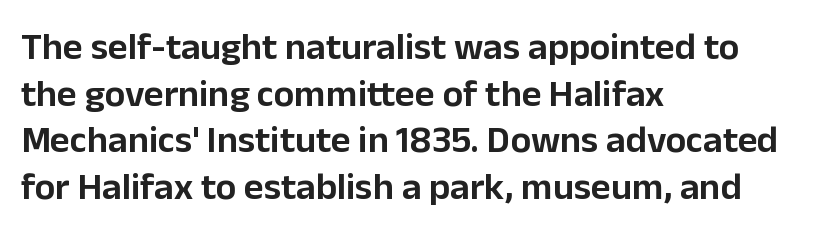
{"serif": "no", "italic": "no", "width": "normal", "stroke_contrast": "low", "x_height": "medium", "monospaced": "no", "underline": "no", "align": "left", "line_spacing_ratio": 1.23, "letter_spacing": "normal", "letter_spacing_em": 0.0, "glyph_px": 38}
